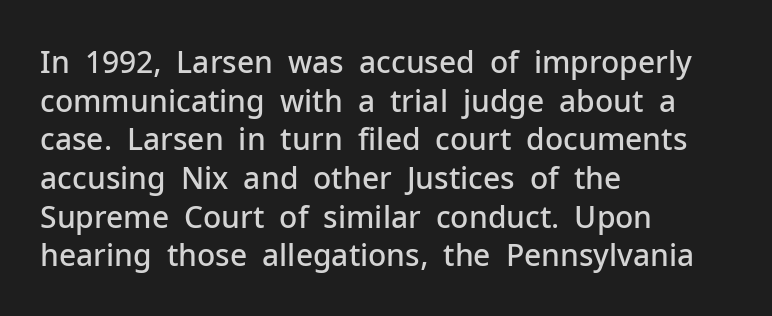
{"serif": "no", "italic": "no", "bold": "semi", "weight": "semibold", "width": "normal", "stroke_contrast": "low", "x_height": "medium", "monospaced": "no", "underline": "no", "align": "left", "line_spacing": "normal", "line_spacing_ratio": 1.29, "letter_spacing": "normal", "letter_spacing_em": 0.0, "glyph_px": 30}
